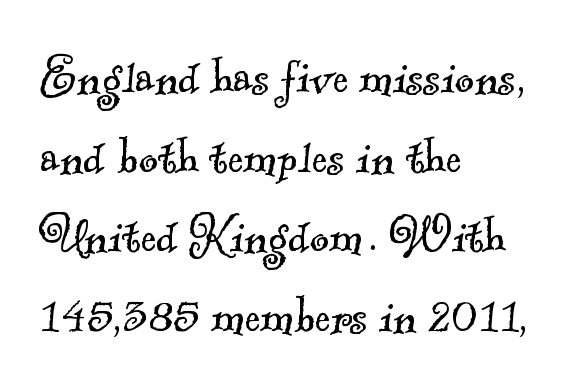
Each letter keeps its own natural width here, so spacing adapts to shape. Each line starts at the same left margin while the right side varies. Regarding serifs, this sample has them. Is the type heavy? It reads as light-to-regular instead. The string is rendered with underlining switched off. The letters sit at their default tracking, neither squeezed nor spread.
